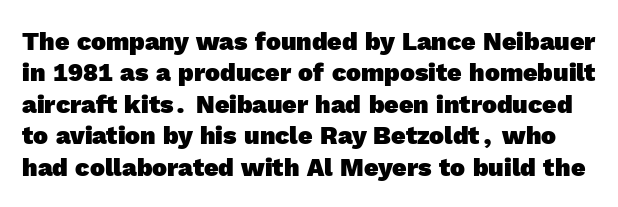
The space beneath each line is pristine and unruled. A typesetter would call this zero additional tracking. This sample keeps an unexceptional amount of space between lines. The typesetting leans heavy: a genuine bold.
